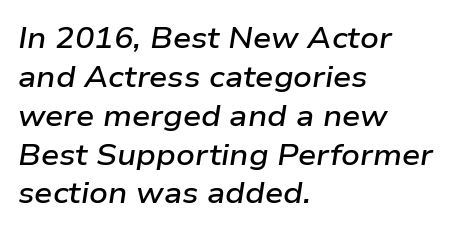
Horizontally, the lines are justified to the leading edge only. Honestly, the letter spacing is just normal — you wouldn't notice it. Varying glyph widths throughout — classic text-font behaviour. Yep, that's italic — everything's leaning.
